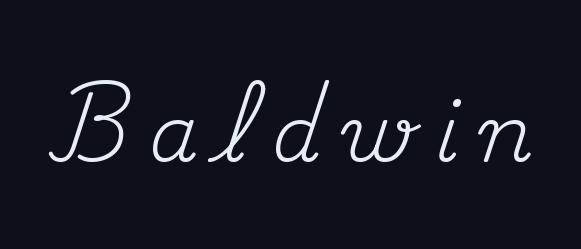
{"serif": "yes", "bold": "no", "weight": "regular", "width": "normal", "stroke_contrast": "medium", "x_height": "small", "monospaced": "no", "underline": "no", "letter_spacing": "wide", "letter_spacing_em": 0.27, "glyph_px": 79}
